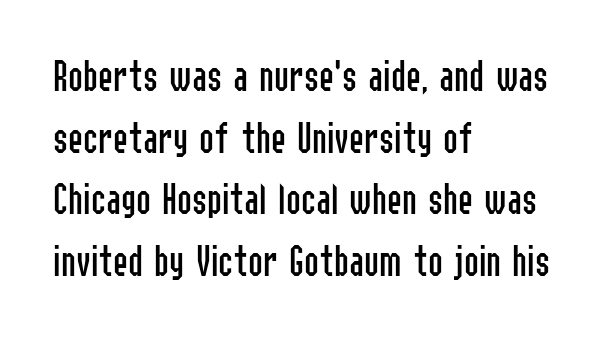
Q: Is the text bold? A: No.
Q: Is the text italic (slanted)? A: No, it is upright.
Q: Is the typeface a serif or a sans-serif typeface? A: Sans-serif.
Q: Is the text underlined? A: No.
Q: How is the paragraph aligned? A: Left-aligned.
Q: Is the spacing between letters normal or unusually wide? A: Normal.
Q: Is the spacing between lines tight, normal or loose? A: Normal.
Q: Width (condensed, normal, or wide)? A: Condensed.
Q: Stroke contrast? A: Low.
Q: x-height? A: Medium.
Q: Monospaced? A: No.
